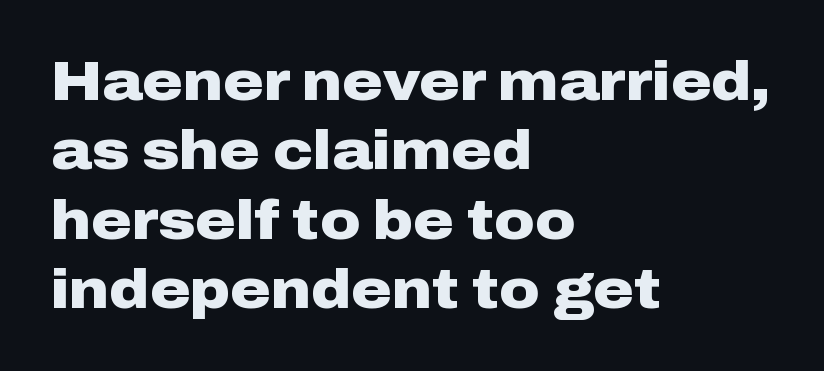
Alignment: flush left. The glyphs have the mass of a bold cut. This is sans-serif lettering, the kind often seen on screens and signage. Check the space under the baseline: it is left empty.
